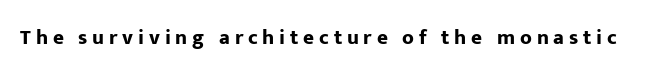
Q: Is the text bold? A: Yes.
Q: Is the text italic (slanted)? A: No, it is upright.
Q: Is the text underlined? A: No.
Q: Is the spacing between letters normal or unusually wide? A: Unusually wide.
